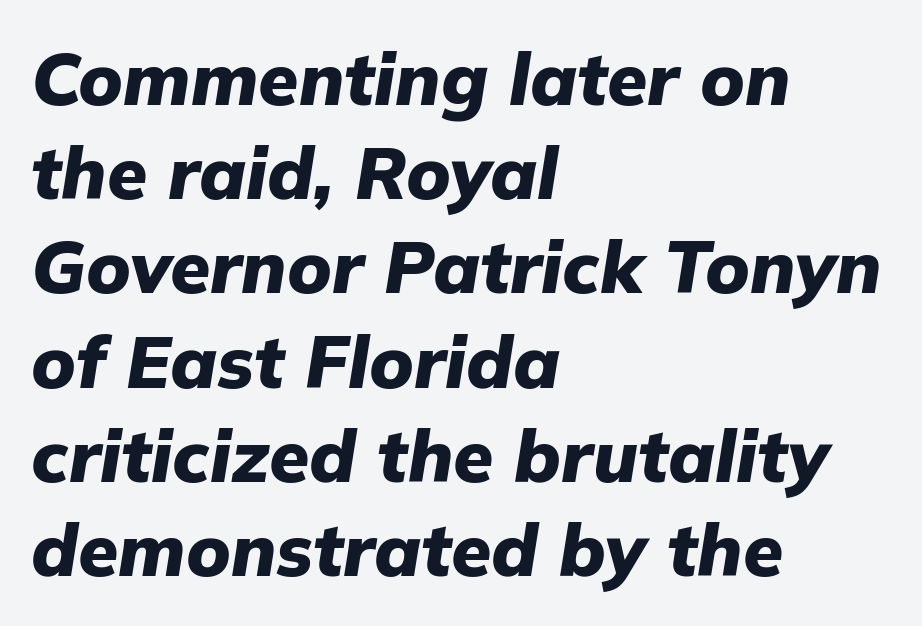
{"italic": "yes", "lean": "right", "slant_degrees": 9, "bold": "yes", "weight": "heavy", "width": "normal", "stroke_contrast": "low", "x_height": "medium", "monospaced": "no", "underline": "no", "align": "left", "line_spacing": "normal", "line_spacing_ratio": 1.29, "letter_spacing": "normal", "letter_spacing_em": 0.0, "glyph_px": 73}
